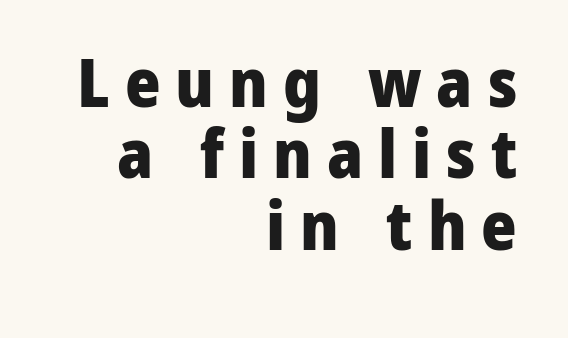
Q: Is the text bold? A: Yes.
Q: Is the text italic (slanted)? A: No, it is upright.
Q: Is the typeface a serif or a sans-serif typeface? A: Sans-serif.
Q: Is the text underlined? A: No.
Q: How is the paragraph aligned? A: Right-aligned.
Q: Is the spacing between letters normal or unusually wide? A: Unusually wide.
Q: Is the spacing between lines tight, normal or loose? A: Tight.
Q: Width (condensed, normal, or wide)? A: Normal.
Q: Stroke contrast? A: Low.
Q: x-height? A: Medium.
Q: Monospaced? A: No.
